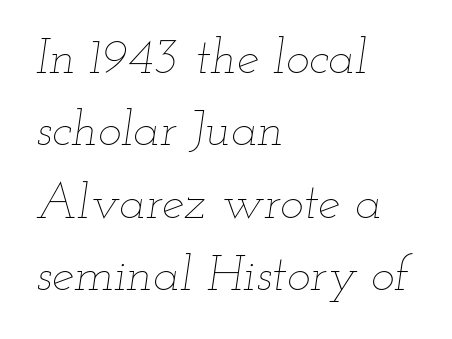
{"italic": "yes", "lean": "right", "slant_degrees": 12, "bold": "no", "weight": "thin", "width": "wide", "stroke_contrast": "low", "x_height": "small", "monospaced": "no", "underline": "no", "align": "left", "line_spacing": "normal", "line_spacing_ratio": 1.45, "letter_spacing": "normal", "letter_spacing_em": 0.0, "glyph_px": 50}
